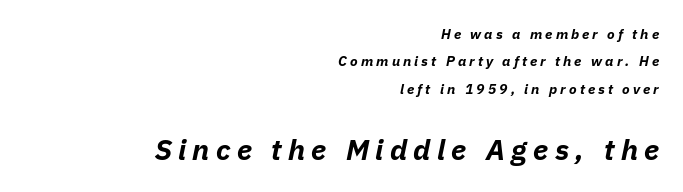
The image shows 29 px bold type, italic (leaning right); set right-aligned, loose line spacing (1.96x), unusually wide letter spacing (+0.22 em), not underlined; the second (bottom) block is 2.07x larger; low stroke contrast and a medium x-height.
